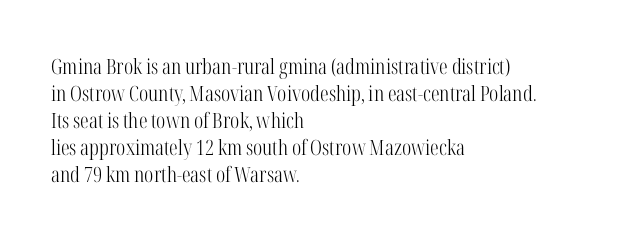
The passage shown is not underscored anywhere. Summary of vertical rhythm: regular, with standard interline spacing. The rag falls on the right side of this text block. Notice how the stems are strictly vertical — no italics here. Vertical stems look standard width or narrower in stroke.
